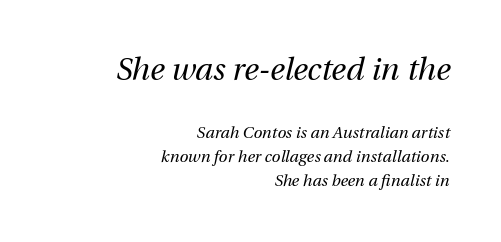
The image shows 31 px regular-weight type, italic (leaning right); set right-aligned, normal line spacing (1.49x), normal letter spacing, not underlined; the first (top) block is 1.94x larger; medium stroke contrast and a medium x-height.
